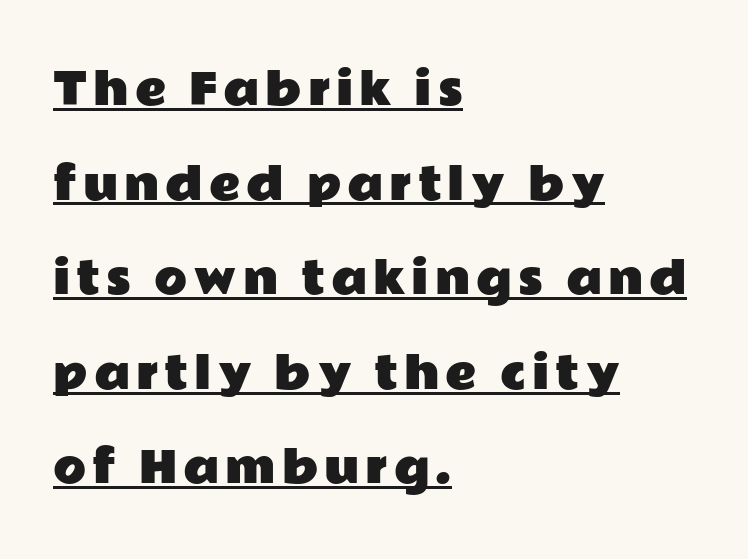
{"serif": "no", "italic": "no", "width": "wide", "stroke_contrast": "low", "x_height": "medium", "monospaced": "no", "underline": "yes", "align": "left", "line_spacing": "loose", "line_spacing_ratio": 2.2, "glyph_px": 43}
